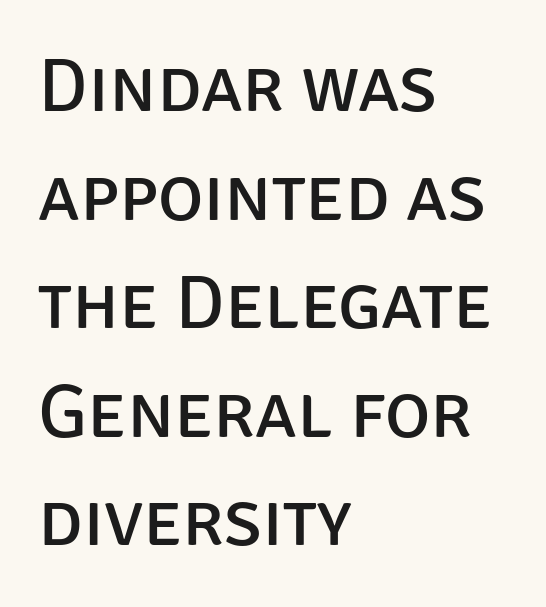
Q: Is the text bold? A: No.
Q: Is the text italic (slanted)? A: No, it is upright.
Q: Is the typeface a serif or a sans-serif typeface? A: Sans-serif.
Q: Is the text underlined? A: No.
Q: How is the paragraph aligned? A: Left-aligned.
Q: Is the spacing between letters normal or unusually wide? A: Normal.
Q: Is the spacing between lines tight, normal or loose? A: Normal.
Q: Width (condensed, normal, or wide)? A: Normal.
Q: Stroke contrast? A: Low.
Q: x-height? A: Large.
Q: Monospaced? A: No.
